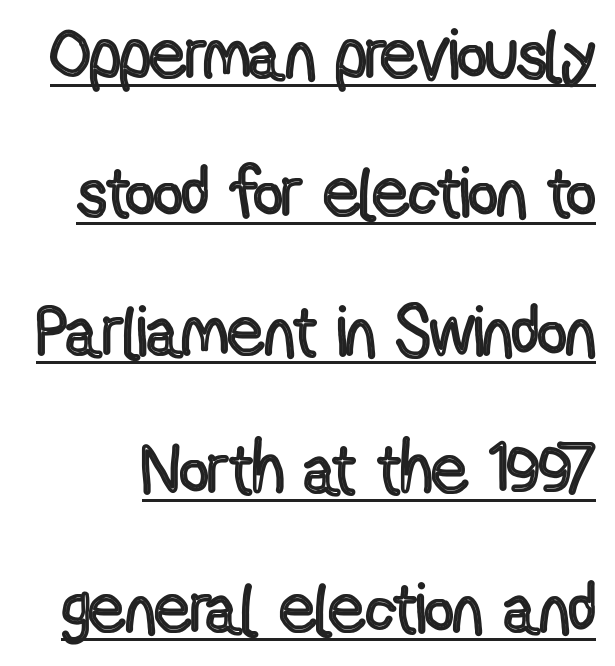
The image shows 71 px condensed type, upright; set loose line spacing (1.95x), normal letter spacing, underlined; a medium x-height.
